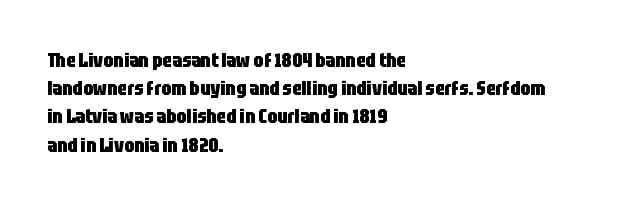
The image shows 20 px bold type, upright; set left-aligned, normal line spacing (1.41x), normal letter spacing, not underlined.
